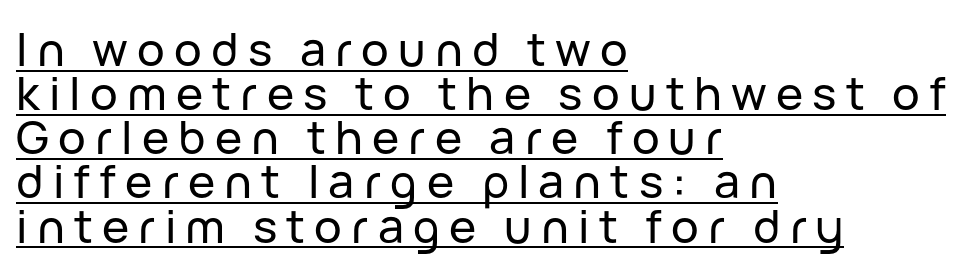
{"serif": "no", "italic": "no", "width": "normal", "stroke_contrast": "low", "x_height": "medium", "monospaced": "no", "underline": "yes", "align": "left", "line_spacing": "tight", "line_spacing_ratio": 0.96, "letter_spacing": "wide", "letter_spacing_em": 0.2, "glyph_px": 46}
